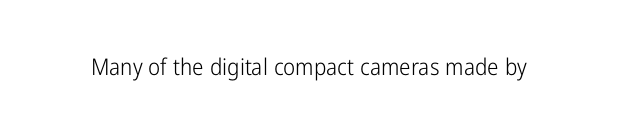
The image shows 23 px text type, upright; set normal letter spacing, not underlined.
